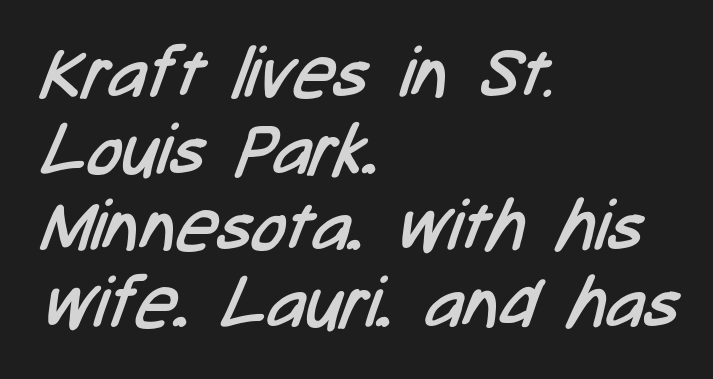
Q: Is the text bold? A: No.
Q: Is the typeface a serif or a sans-serif typeface? A: Sans-serif.
Q: Is the text underlined? A: No.
Q: How is the paragraph aligned? A: Left-aligned.
Q: Is the spacing between letters normal or unusually wide? A: Normal.
Q: Is the spacing between lines tight, normal or loose? A: Tight.
Q: Width (condensed, normal, or wide)? A: Condensed.
Q: Stroke contrast? A: Low.
Q: x-height? A: Medium.
Q: Monospaced? A: No.
